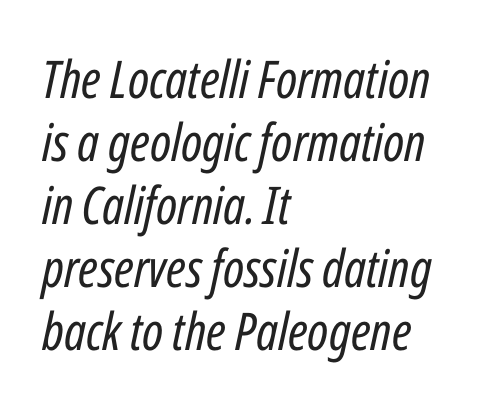
The image shows 52 px regular-weight, condensed type, italic (leaning right); set left-aligned, line spacing 1.21x, normal letter spacing, not underlined; low stroke contrast and a medium x-height.
